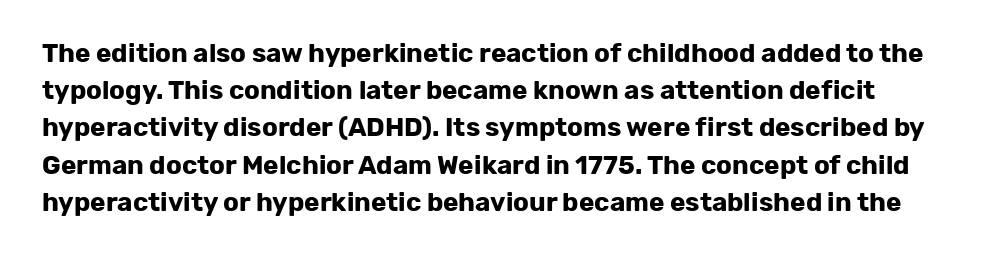
Characters remain perfectly vertical along every line. This sample uses plain, unmodified letter spacing. Lines of text with bare space underneath. If you measured baseline to baseline, you'd find a middling distance.
